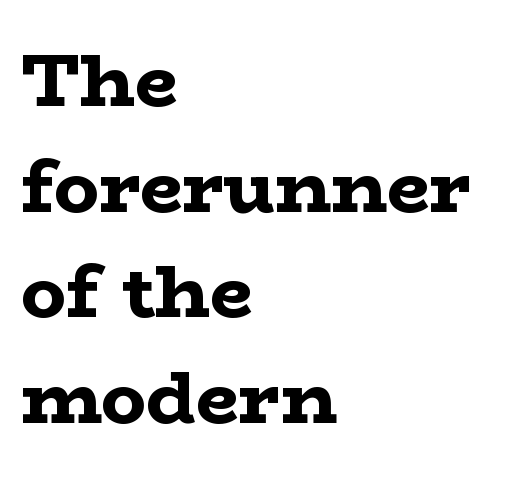
The image shows 75 px bold, wide serif type, upright; set left-aligned, normal line spacing (1.41x), normal letter spacing, not underlined; low stroke contrast and a medium x-height.
